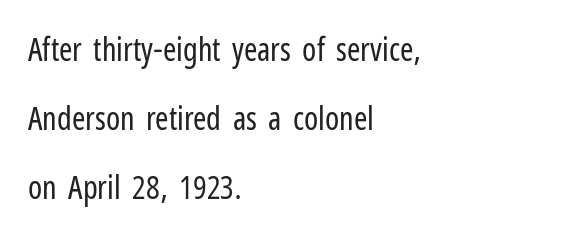
{"serif": "no", "italic": "no", "bold": "no", "weight": "regular", "width": "condensed", "stroke_contrast": "low", "x_height": "medium", "monospaced": "no", "underline": "no", "align": "left", "line_spacing": "loose", "line_spacing_ratio": 2.16, "letter_spacing": "normal", "letter_spacing_em": 0.0, "glyph_px": 32}
